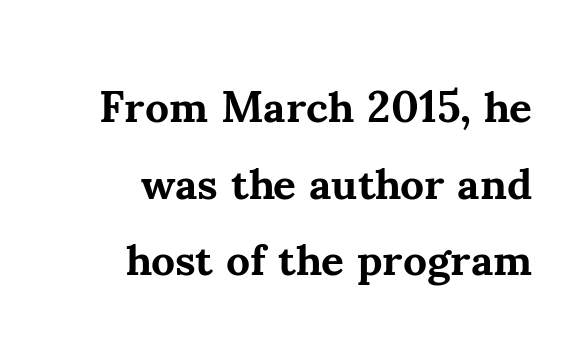
The image shows 44 px bold serif type, upright; set right-aligned, line spacing 1.74x, normal letter spacing, not underlined; medium stroke contrast and a small x-height.
